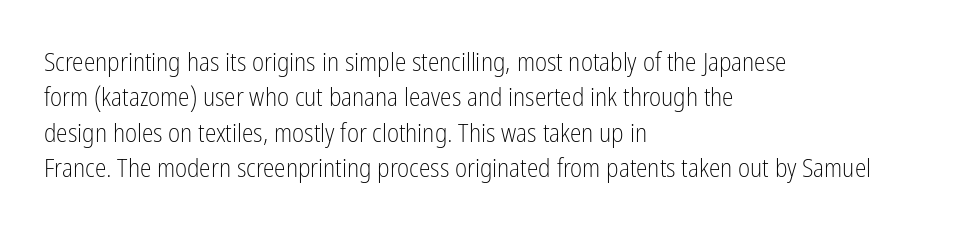
The image shows 26 px text type, upright; set left-aligned, normal line spacing (1.36x), normal letter spacing, not underlined.
